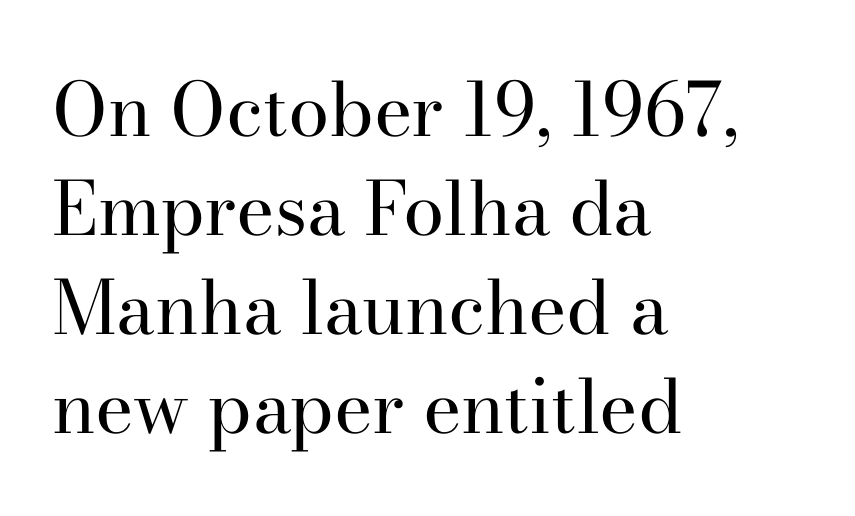
Examine the stroke ends and you'll spot serifs. Do the characters align in a grid? No, the font is proportional. This rendering leaves character spacing at its baseline value. A typesetter would call this leading conventional body-copy spacing.
